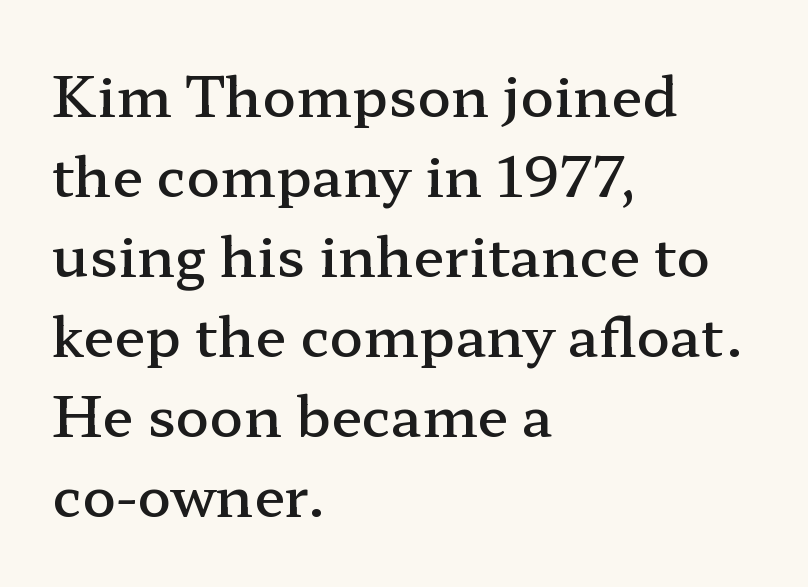
Do the characters align in a grid? No, the font is proportional. A clean baseline with only descenders dipping below it. Honestly, the row spacing looks completely unremarkable. The face used here is rendered with its standard letterfit. Rendered with straight, roman letterforms. The glyphs in this specimen are seriffed.
